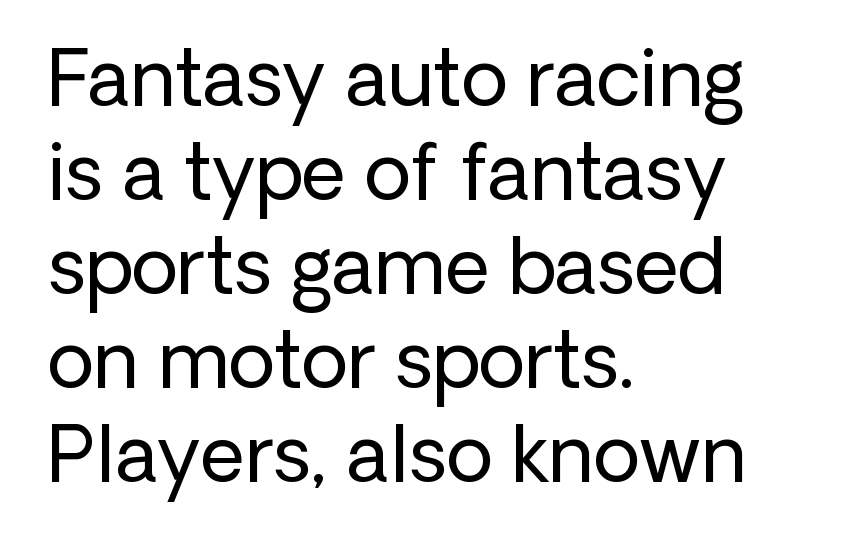
Does the copy run flush right? No — it runs flush left. Caption: face not bold, strokes unweighted. A typesetter would label this face a sans. Varying glyph widths throughout — classic text-font behaviour.
